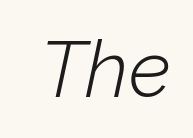
{"italic": "yes", "lean": "right", "slant_degrees": 12, "bold": "no", "weight": "light", "width": "normal", "stroke_contrast": "low", "x_height": "medium", "monospaced": "no", "underline": "no", "letter_spacing": "normal", "letter_spacing_em": 0.0, "glyph_px": 79}
